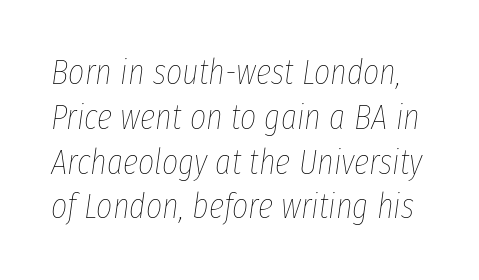
The image shows 35 px thin, condensed type, italic (leaning right); set normal line spacing (1.28x), normal letter spacing, not underlined; low stroke contrast and a medium x-height.
